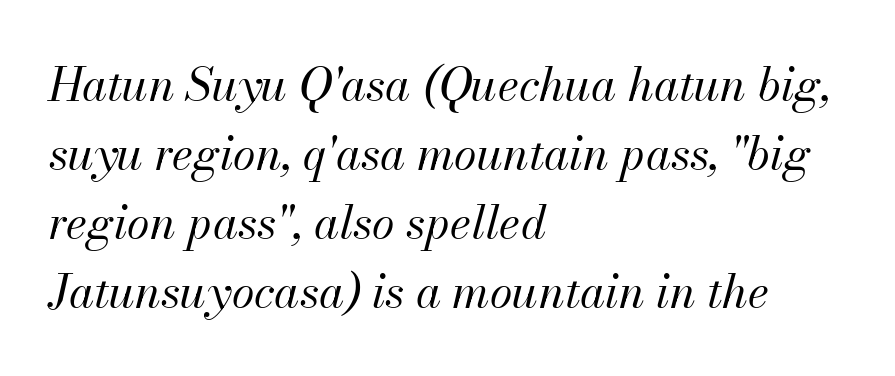
The image shows 46 px regular-weight type, italic (leaning right); set left-aligned, normal line spacing (1.5x), normal letter spacing, not underlined; medium stroke contrast and a small x-height.
